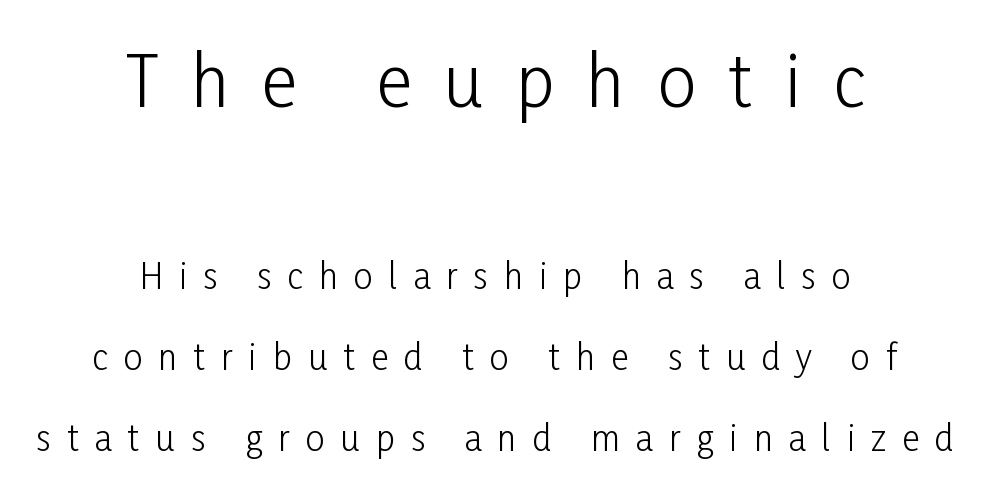
{"serif": "no", "italic": "no", "bold": "no", "weight": "light", "width": "condensed", "stroke_contrast": "low", "x_height": "medium", "monospaced": "no", "underline": "no", "align": "center", "line_spacing": "loose", "line_spacing_ratio": 2.38, "letter_spacing": "wide", "letter_spacing_em": 0.47, "larger_block": "first", "size_ratio": 2.03, "glyph_px": 69}
